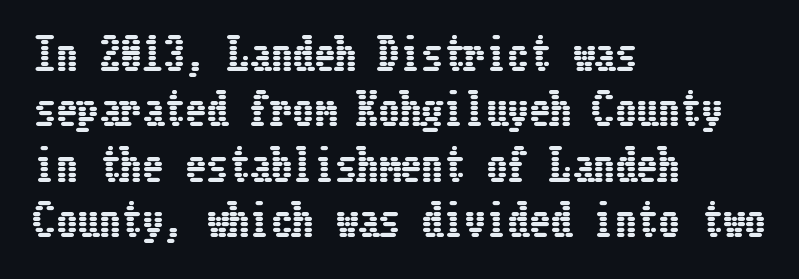
The letters stand upright; this is a roman face. You could call the tracking neutral — neither tight nor loose. Honestly, there is no underline to notice here at all. Quick note: interline space is typical. Typeset ragged right — the left edge is the straight one.
